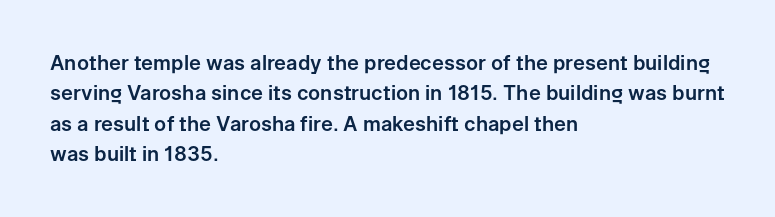
The image shows 20 px text type, upright; set left-aligned, normal line spacing (1.52x), normal letter spacing, not underlined.
